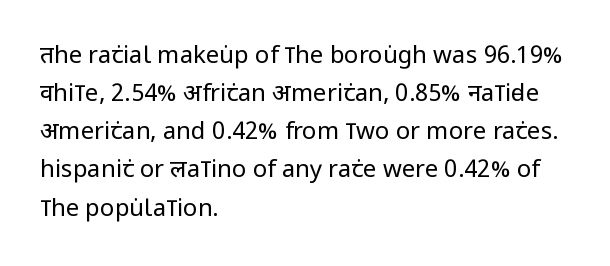
{"italic": "no", "bold": "no", "underline": "no", "align": "left", "line_spacing": "normal", "line_spacing_ratio": 1.59, "letter_spacing": "normal", "letter_spacing_em": 0.0, "glyph_px": 24}
